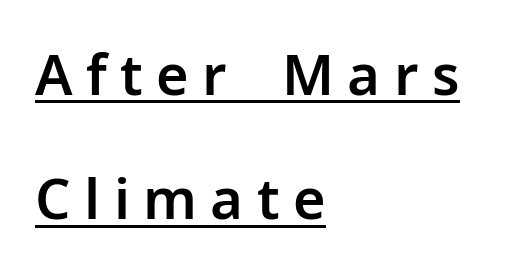
The face used here is proportionally spaced, like ordinary book or web type. Caption: multi-line text, flush left, ragged right. The face used here is rendered with a markedly widened letterfit. The face used here is a sans, in the tradition of grotesques and geometrics.
